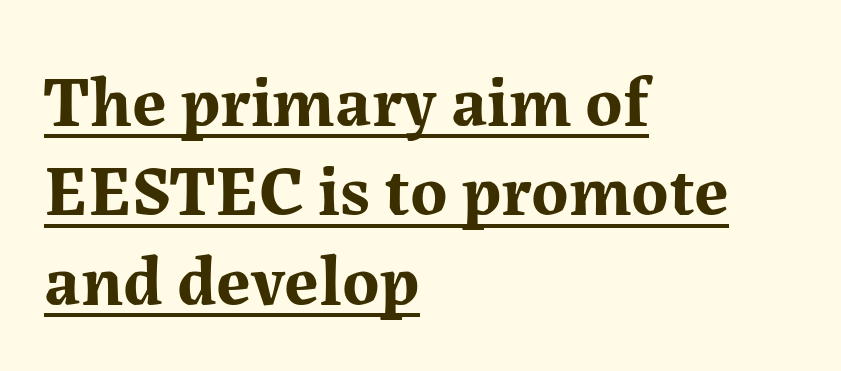
{"serif": "yes", "italic": "no", "bold": "yes", "weight": "bold", "width": "normal", "stroke_contrast": "medium", "x_height": "medium", "monospaced": "no", "underline": "yes", "align": "left", "line_spacing": "normal", "line_spacing_ratio": 1.26, "letter_spacing": "normal", "letter_spacing_em": 0.0, "glyph_px": 71}
